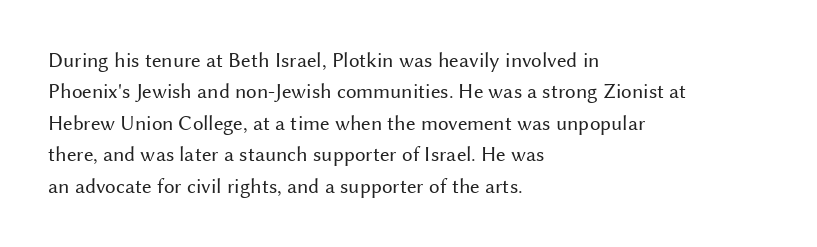
Each row of text sits above clean, open space. Italic? Not at all — the glyphs are vertical. Typeset ragged right — the left edge is the straight one. Each word holds together tightly as a unit, with standard inter-letter gaps. Interline gaps are of average width in this sample.
